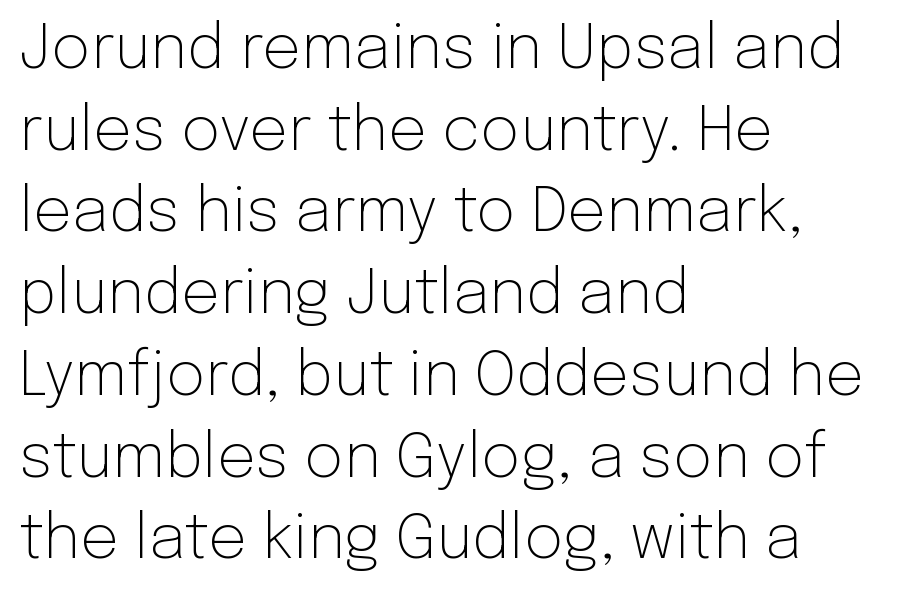
These lines sit exactly where default settings would place them. Italic: no, the glyphs are upright roman. The face used here is a sans, in the tradition of grotesques and geometrics. Nobody touched the tracking dial on this one. All the whitespace from short lines collects on the right. Summary of weight: not heavy and not bold.
